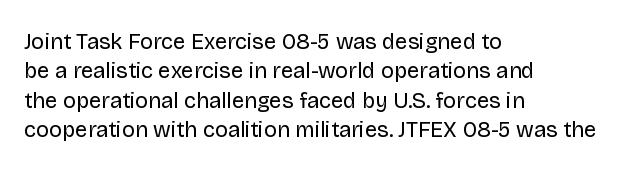
{"italic": "no", "bold": "no", "underline": "no", "align": "left", "line_spacing": "normal", "line_spacing_ratio": 1.33, "letter_spacing": "normal", "letter_spacing_em": 0.0, "glyph_px": 22}
